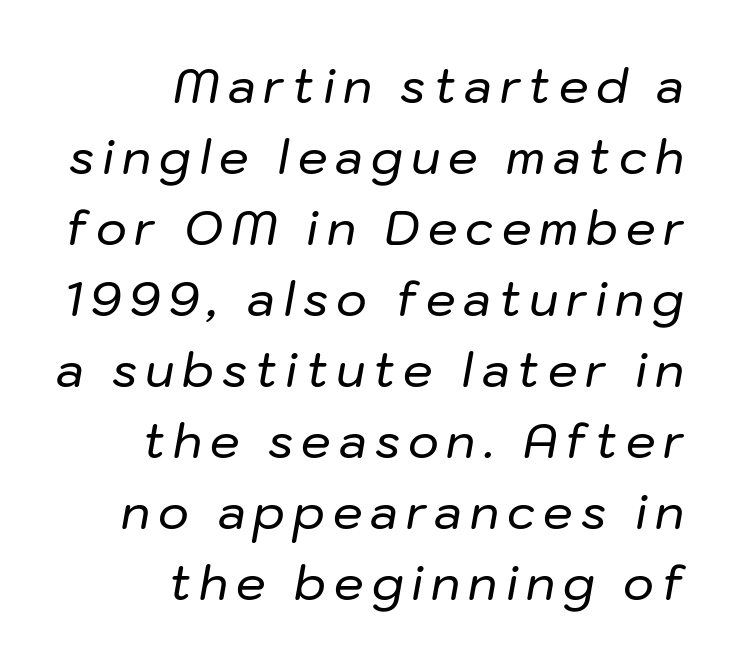
The image shows 47 px text type, italic (leaning right); set right-aligned, normal line spacing (1.51x), not underlined; low stroke contrast and a medium x-height.
